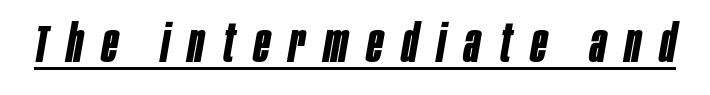
Q: Is the text bold? A: Yes.
Q: Is the text italic (slanted)? A: Yes, it leans right by about 10 degrees.
Q: Is the text underlined? A: Yes.
Q: Is the spacing between letters normal or unusually wide? A: Unusually wide.
Q: Width (condensed, normal, or wide)? A: Condensed.
Q: Stroke contrast? A: Low.
Q: x-height? A: Large.
Q: Monospaced? A: No.
